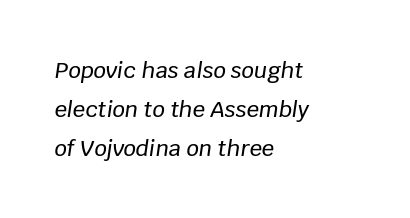
Just letters on the line, the space beneath them empty. Casual observation: everything's shoved over to the left. The rendering keeps characters at their native spacing. Designer's note — italics engaged.
